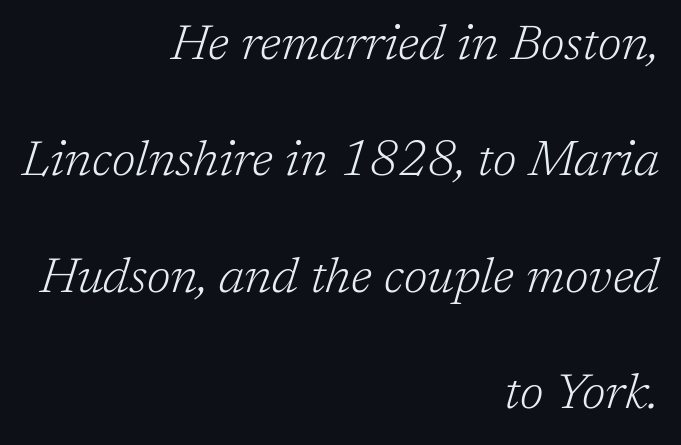
Q: Is the text bold? A: No.
Q: Is the text italic (slanted)? A: Yes, it leans right by about 17 degrees.
Q: Is the typeface a serif or a sans-serif typeface? A: Serif.
Q: Is the text underlined? A: No.
Q: How is the paragraph aligned? A: Right-aligned.
Q: Is the spacing between letters normal or unusually wide? A: Normal.
Q: Is the spacing between lines tight, normal or loose? A: Loose.
Q: Width (condensed, normal, or wide)? A: Normal.
Q: Stroke contrast? A: Low.
Q: x-height? A: Medium.
Q: Monospaced? A: No.
